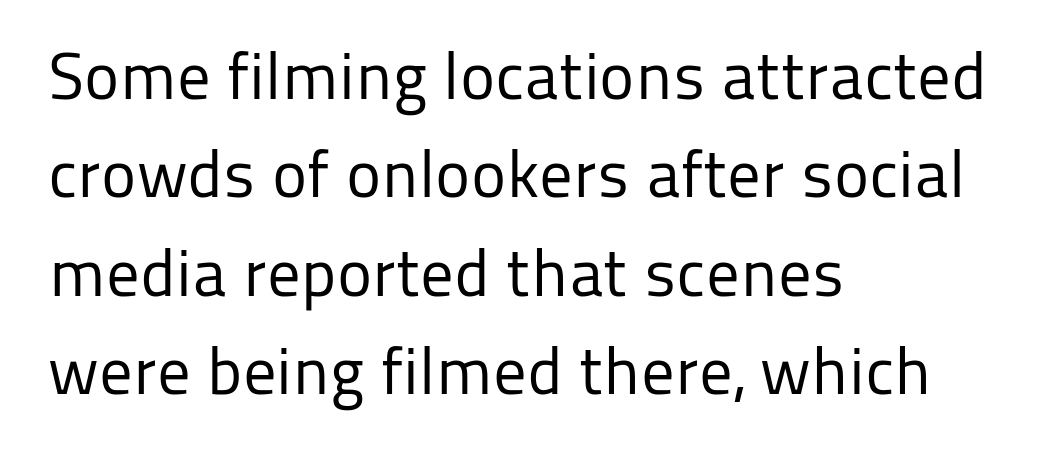
Q: Is the text bold? A: No.
Q: Is the text italic (slanted)? A: No, it is upright.
Q: Is the typeface a serif or a sans-serif typeface? A: Sans-serif.
Q: Is the text underlined? A: No.
Q: How is the paragraph aligned? A: Left-aligned.
Q: Is the spacing between letters normal or unusually wide? A: Normal.
Q: Is the spacing between lines tight, normal or loose? A: Normal.
Q: Width (condensed, normal, or wide)? A: Normal.
Q: Stroke contrast? A: Low.
Q: x-height? A: Medium.
Q: Monospaced? A: No.
